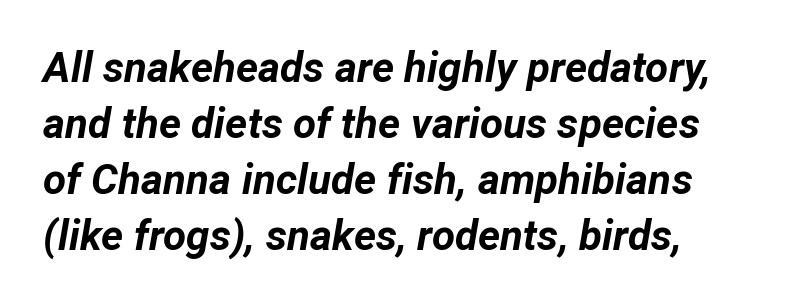
Q: Is the text bold? A: Yes.
Q: Is the text italic (slanted)? A: Yes, it leans right by about 12 degrees.
Q: Is the text underlined? A: No.
Q: Is the spacing between letters normal or unusually wide? A: Normal.
Q: Is the spacing between lines tight, normal or loose? A: Normal.
Q: Width (condensed, normal, or wide)? A: Normal.
Q: Stroke contrast? A: Low.
Q: x-height? A: Medium.
Q: Monospaced? A: No.
